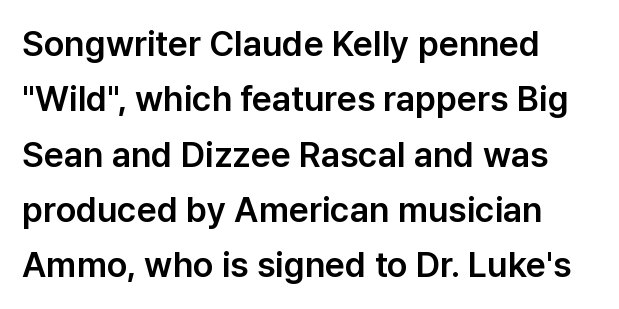
Q: Is the text italic (slanted)? A: No, it is upright.
Q: Is the typeface a serif or a sans-serif typeface? A: Sans-serif.
Q: Is the text underlined? A: No.
Q: Is the spacing between letters normal or unusually wide? A: Normal.
Q: Is the spacing between lines tight, normal or loose? A: Normal.
Q: Width (condensed, normal, or wide)? A: Normal.
Q: Stroke contrast? A: Low.
Q: x-height? A: Medium.
Q: Monospaced? A: No.
